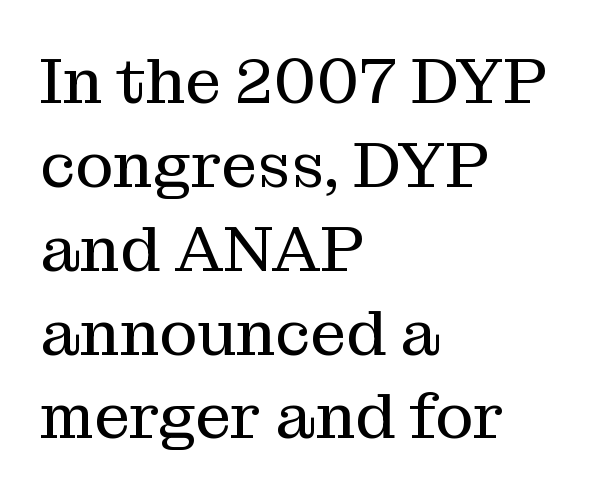
{"serif": "yes", "italic": "no", "bold": "no", "weight": "regular", "width": "normal", "stroke_contrast": "medium", "x_height": "medium", "monospaced": "no", "underline": "no", "align": "left", "line_spacing": "normal", "line_spacing_ratio": 1.31, "letter_spacing": "normal", "letter_spacing_em": 0.0, "glyph_px": 64}
